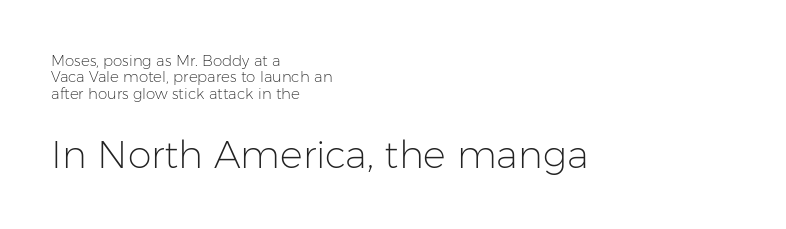
The image shows 38 px light sans-serif type, upright; set left-aligned, tight line spacing (1.1x), normal letter spacing, not underlined; the second (bottom) block is 2.53x larger; low stroke contrast and a medium x-height.
